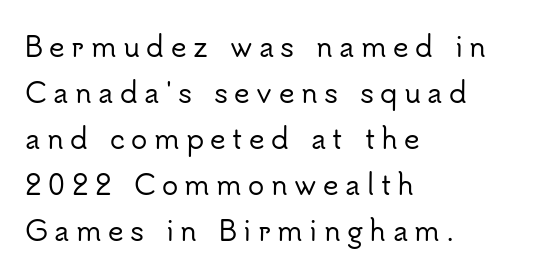
Q: Is the text italic (slanted)? A: No, it is upright.
Q: Is the text underlined? A: No.
Q: How is the paragraph aligned? A: Left-aligned.
Q: Is the spacing between letters normal or unusually wide? A: Unusually wide.
Q: Is the spacing between lines tight, normal or loose? A: Normal.
